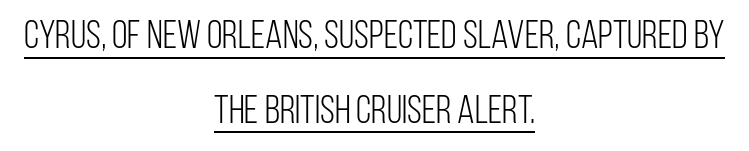
{"serif": "no", "italic": "no", "bold": "no", "weight": "light", "width": "condensed", "stroke_contrast": "low", "x_height": "large", "monospaced": "no", "underline": "yes", "align": "center", "line_spacing_ratio": 1.87, "letter_spacing": "normal", "letter_spacing_em": 0.0, "glyph_px": 40}
